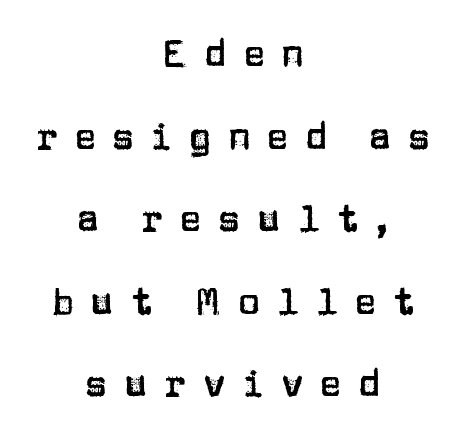
Do the characters align in a grid? No, the font is proportional. A student would call this center alignment; a typographer would say set centered. Honestly, the letter spacing is so wide it's the main thing you notice. The letters stand upright; this is a roman face.
